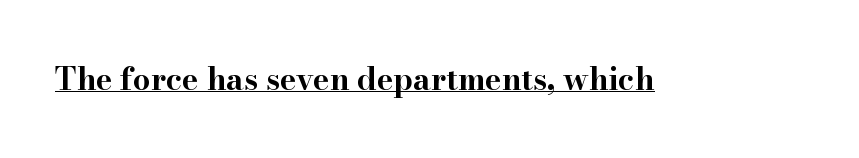
The image shows 31 px bold, wide serif type, upright; set normal letter spacing, underlined; high stroke contrast and a small x-height.
